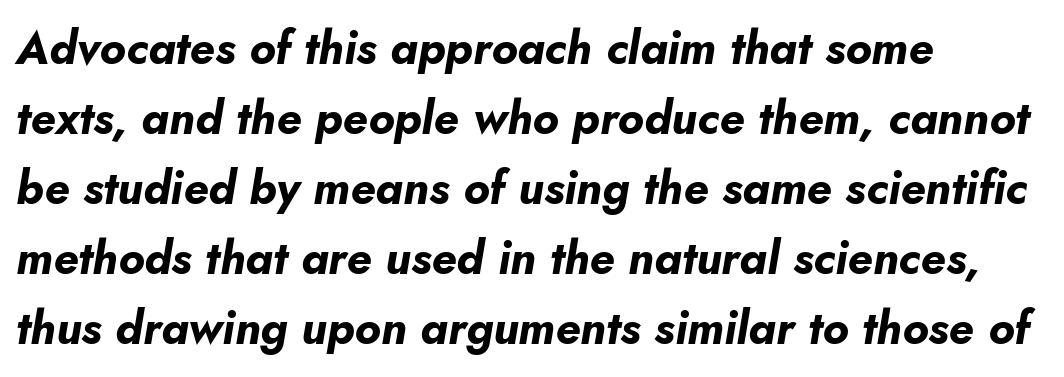
Q: Is the text bold? A: Yes.
Q: Is the text italic (slanted)? A: Yes, it leans right by about 10 degrees.
Q: Is the text underlined? A: No.
Q: How is the paragraph aligned? A: Left-aligned.
Q: Is the spacing between letters normal or unusually wide? A: Normal.
Q: Is the spacing between lines tight, normal or loose? A: Normal.
Q: Width (condensed, normal, or wide)? A: Normal.
Q: Stroke contrast? A: Low.
Q: x-height? A: Small.
Q: Monospaced? A: No.
